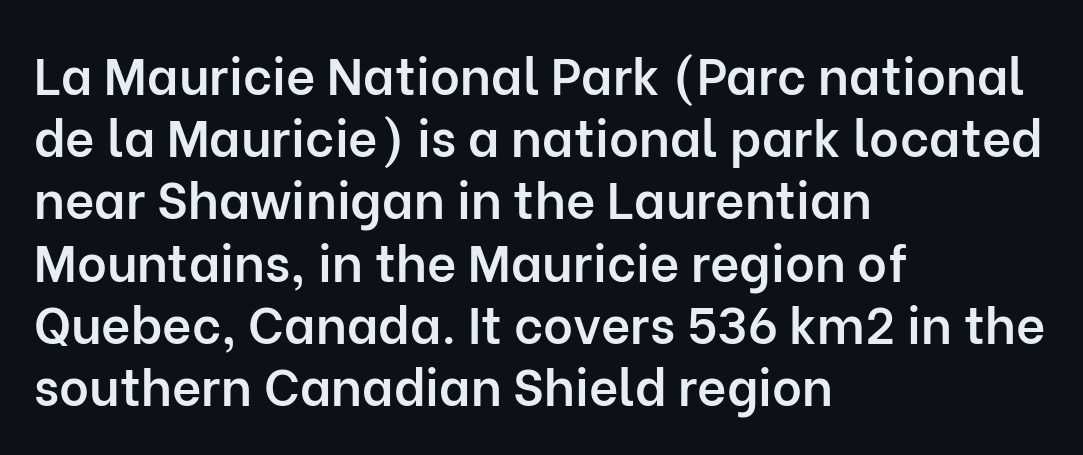
The image shows 51 px semibold sans-serif type, upright; set left-aligned, line spacing 1.22x, normal letter spacing, not underlined; low stroke contrast and a medium x-height.
